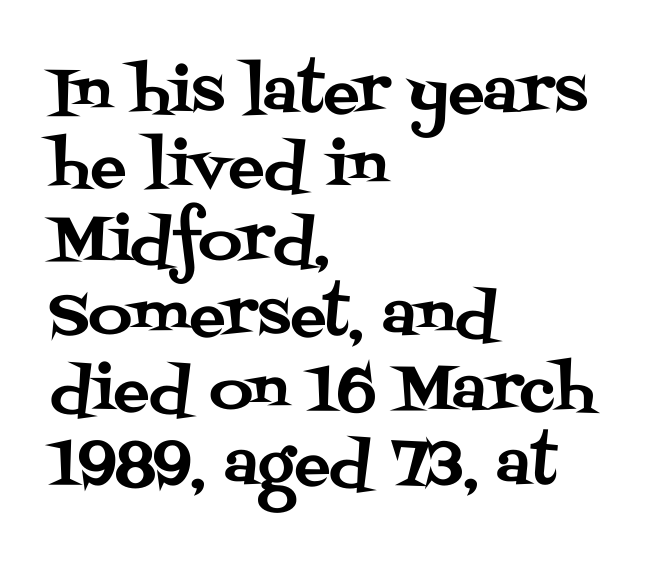
The image shows 60 px serif type, upright; set left-aligned, line spacing 1.24x, normal letter spacing, not underlined; medium stroke contrast and a large x-height.
